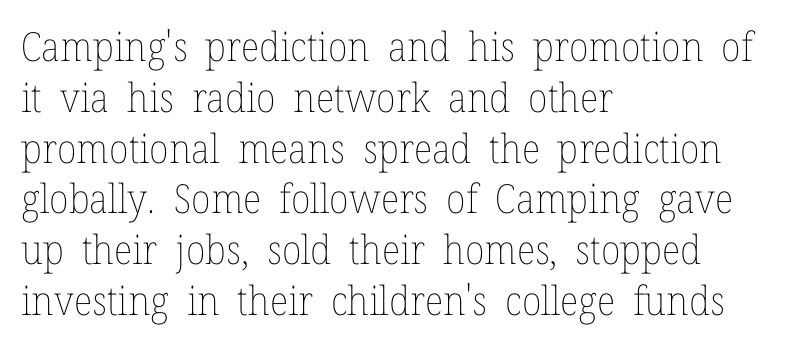
{"italic": "no", "bold": "no", "weight": "thin", "width": "normal", "stroke_contrast": "low", "x_height": "medium", "monospaced": "no", "underline": "no", "align": "left", "line_spacing": "normal", "line_spacing_ratio": 1.27, "letter_spacing": "normal", "letter_spacing_em": 0.0, "glyph_px": 40}
